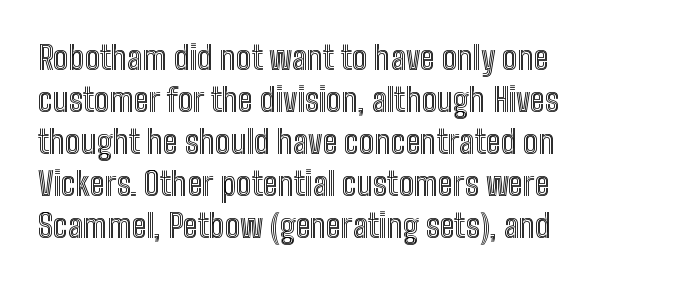
Q: Is the text italic (slanted)? A: No, it is upright.
Q: Is the text underlined? A: No.
Q: How is the paragraph aligned? A: Left-aligned.
Q: Is the spacing between letters normal or unusually wide? A: Normal.
Q: Is the spacing between lines tight, normal or loose? A: Normal.
Q: Width (condensed, normal, or wide)? A: Condensed.
Q: x-height? A: Medium.
Q: Monospaced? A: No.
